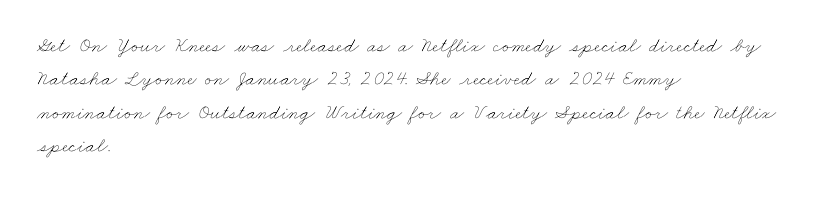
{"bold": "no", "underline": "no", "align": "left", "line_spacing": "normal", "line_spacing_ratio": 1.59, "letter_spacing": "normal", "letter_spacing_em": 0.0, "glyph_px": 21}
